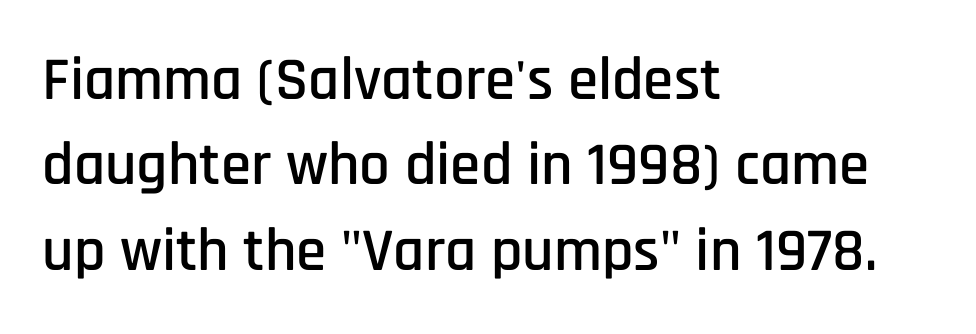
The image shows 61 px condensed sans-serif type, upright; set left-aligned, normal line spacing (1.4x), normal letter spacing, not underlined; low stroke contrast and a large x-height.
